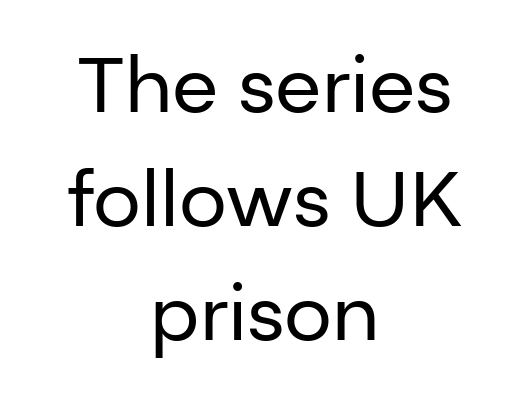
{"serif": "no", "italic": "no", "bold": "no", "weight": "regular", "width": "normal", "stroke_contrast": "low", "x_height": "medium", "monospaced": "no", "underline": "no", "align": "center", "line_spacing": "normal", "line_spacing_ratio": 1.5, "letter_spacing": "normal", "letter_spacing_em": 0.0, "glyph_px": 76}
